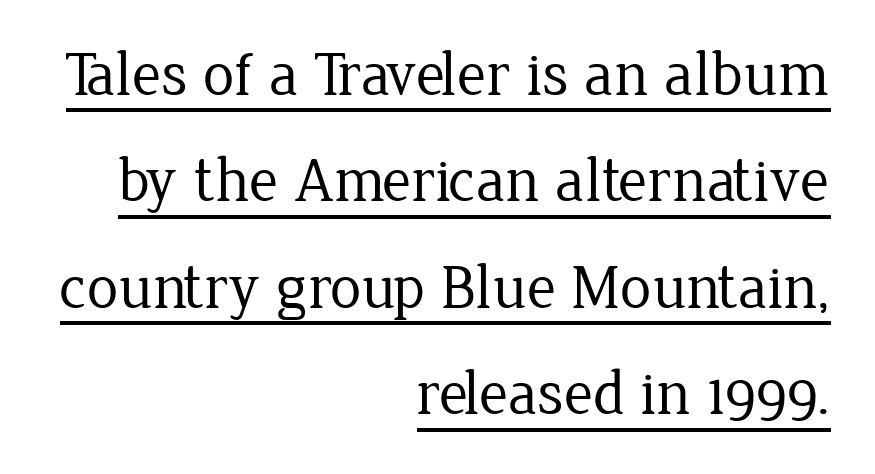
The image shows 63 px regular-weight serif type, upright; set right-aligned, normal line spacing (1.69x), normal letter spacing, underlined; low stroke contrast and a medium x-height.
